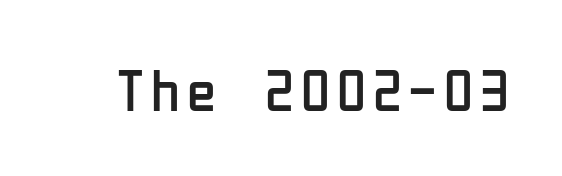
Nope, no serifs anywhere on these letters. Check the space under the baseline: it is left empty. Ascenders rise straight up at ninety degrees. Varying glyph widths throughout — classic text-font behaviour.
